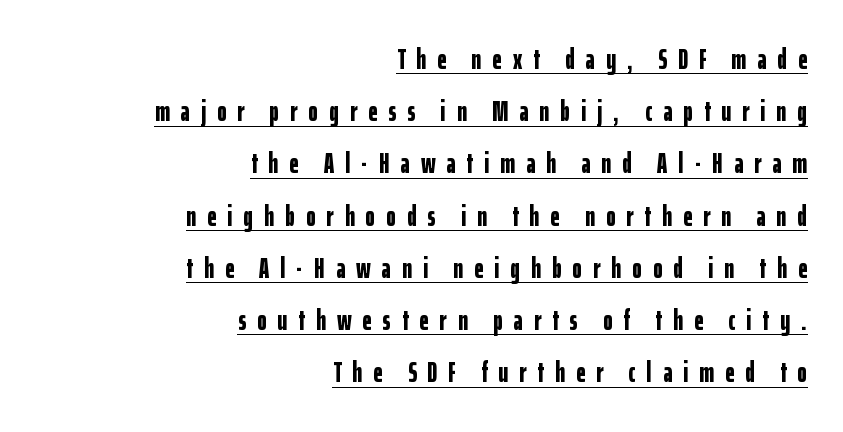
{"serif": "no", "italic": "no", "bold": "yes", "weight": "bold", "width": "condensed", "stroke_contrast": "low", "x_height": "medium", "monospaced": "no", "underline": "yes", "align": "right", "line_spacing_ratio": 1.8, "letter_spacing": "wide", "letter_spacing_em": 0.38, "glyph_px": 29}
